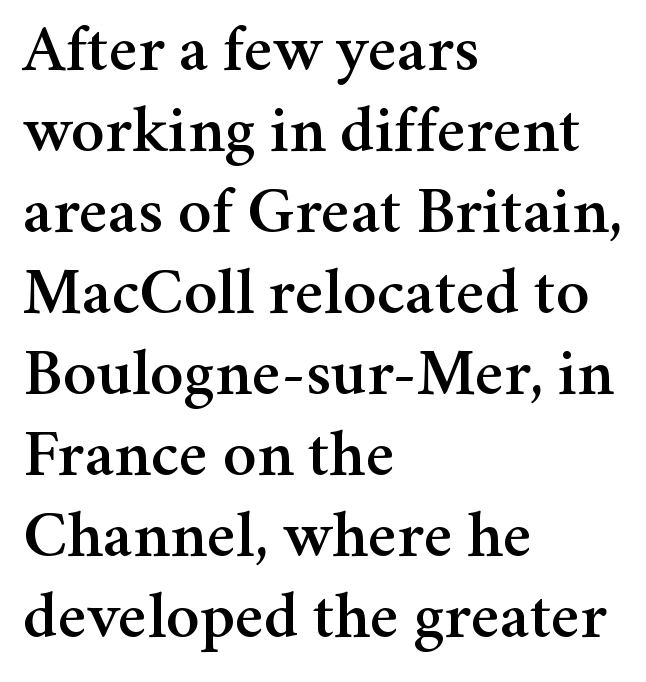
{"serif": "yes", "italic": "no", "width": "normal", "stroke_contrast": "medium", "x_height": "medium", "monospaced": "no", "underline": "no", "align": "left", "line_spacing_ratio": 1.21, "letter_spacing": "normal", "letter_spacing_em": 0.0, "glyph_px": 67}
